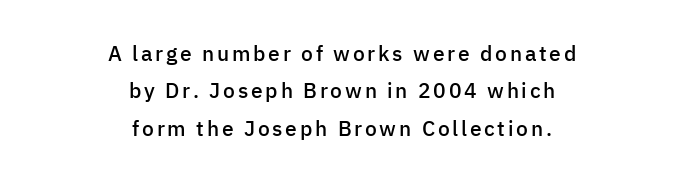
Q: Is the text bold? A: Semi-bold.
Q: Is the text italic (slanted)? A: No, it is upright.
Q: Is the text underlined? A: No.
Q: How is the paragraph aligned? A: Centered.
